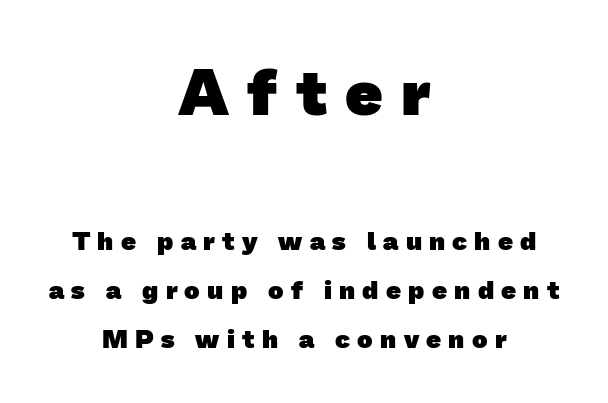
{"serif": "no", "bold": "yes", "weight": "heavy", "width": "normal", "stroke_contrast": "low", "x_height": "medium", "monospaced": "no", "underline": "no", "align": "center", "line_spacing_ratio": 1.89, "letter_spacing": "wide", "letter_spacing_em": 0.28, "larger_block": "first", "size_ratio": 2.5, "glyph_px": 65}
